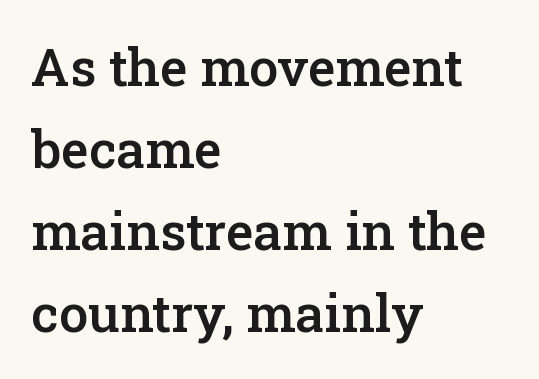
{"serif": "yes", "italic": "no", "bold": "semi", "weight": "semibold", "width": "normal", "stroke_contrast": "low", "x_height": "medium", "monospaced": "no", "underline": "no", "align": "left", "line_spacing": "normal", "line_spacing_ratio": 1.58, "letter_spacing": "normal", "letter_spacing_em": 0.0, "glyph_px": 52}
